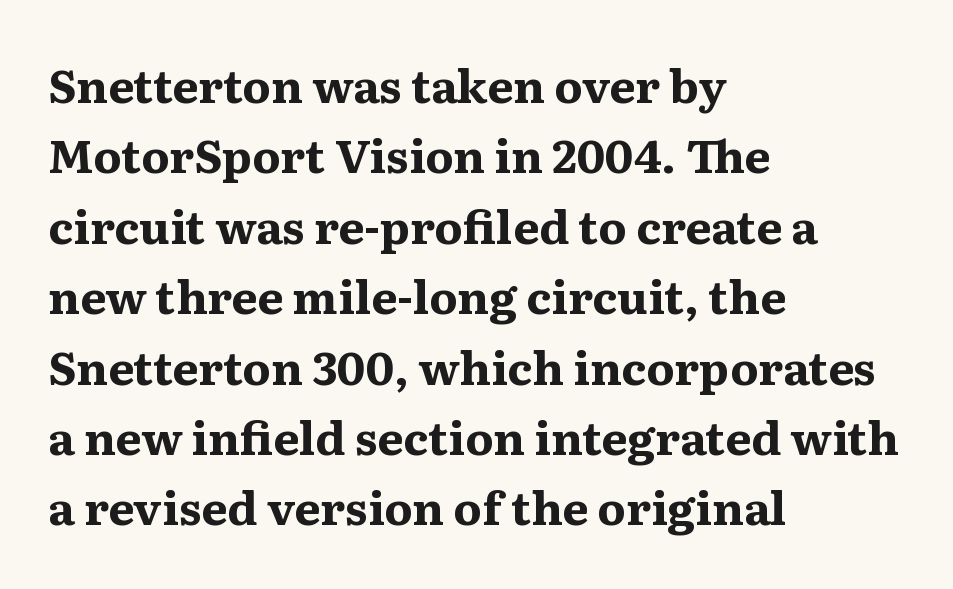
{"serif": "yes", "italic": "no", "bold": "yes", "weight": "bold", "width": "normal", "stroke_contrast": "medium", "x_height": "medium", "monospaced": "no", "underline": "no", "align": "left", "line_spacing": "normal", "line_spacing_ratio": 1.53, "letter_spacing": "normal", "letter_spacing_em": 0.0, "glyph_px": 46}
